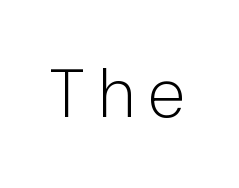
These lines are composed in type without serifs. The strokes are not fattened; the text isn't bold. This is roman type, the default non-slanted kind. Lines of text with bare space underneath.
